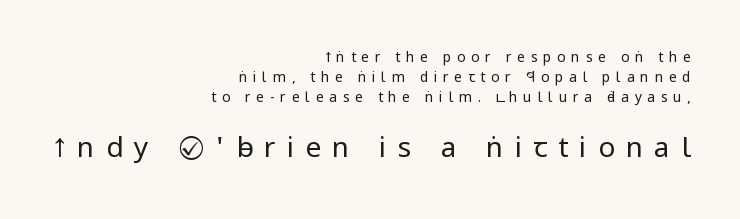
Q: Is the text bold? A: No.
Q: Is the text italic (slanted)? A: No, it is upright.
Q: Is the typeface a serif or a sans-serif typeface? A: Sans-serif.
Q: Is the text underlined? A: No.
Q: How is the paragraph aligned? A: Right-aligned.
Q: Is the spacing between letters normal or unusually wide? A: Unusually wide.
Q: Is the spacing between lines tight, normal or loose? A: Normal.
Q: Which block of text is set in a larger size, the first (top) or the second (bottom)? A: The second (bottom) one.
Q: Width (condensed, normal, or wide)? A: Condensed.
Q: Stroke contrast? A: Low.
Q: x-height? A: Large.
Q: Monospaced? A: No.
